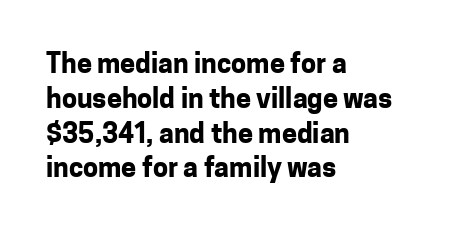
Q: Is the text bold? A: Yes.
Q: Is the text italic (slanted)? A: No, it is upright.
Q: Is the text underlined? A: No.
Q: How is the paragraph aligned? A: Left-aligned.
Q: Is the spacing between letters normal or unusually wide? A: Normal.
Q: Is the spacing between lines tight, normal or loose? A: Normal.
